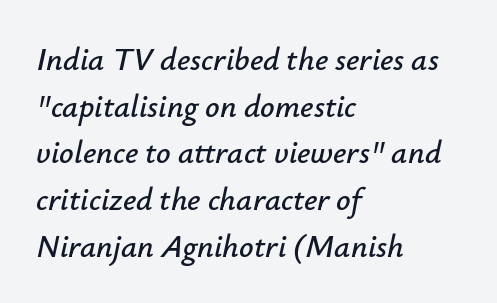
The lines sit at an ordinary, default distance from one another. In terms of posture, this sample is oblique. Here the glyphs are tracked normally, forming tight word shapes. A bare baseline throughout the passage. Where is the straight margin? On the left. Note the varied advance widths — an 'i' is clearly narrower than an 'm'.
